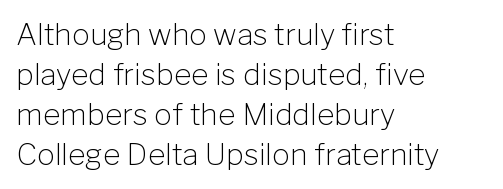
Q: Is the text bold? A: No.
Q: Is the text italic (slanted)? A: No, it is upright.
Q: Is the typeface a serif or a sans-serif typeface? A: Sans-serif.
Q: Is the text underlined? A: No.
Q: How is the paragraph aligned? A: Left-aligned.
Q: Is the spacing between letters normal or unusually wide? A: Normal.
Q: Is the spacing between lines tight, normal or loose? A: Normal.
Q: Width (condensed, normal, or wide)? A: Normal.
Q: Stroke contrast? A: Low.
Q: x-height? A: Medium.
Q: Monospaced? A: No.
